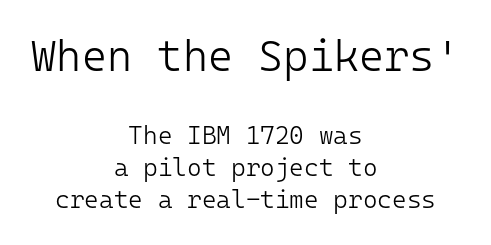
Letter spacing: default. Note: larger setting up top, smaller setting below. This sample uses a sans-serif face. Bare-footed words on every line. Teacher's note: observe the equal gaps on both sides — that is centered alignment. This sample has the even, mechanical cadence of fixed-width lettering.
